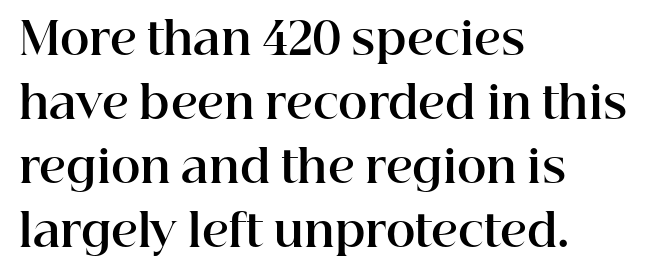
The image shows 45 px bold serif type, upright; set left-aligned, normal line spacing (1.42x), normal letter spacing, not underlined; high stroke contrast and a medium x-height.
